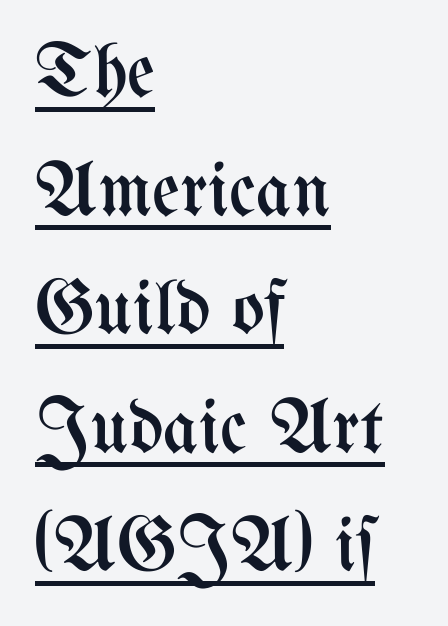
Q: Is the text bold? A: No.
Q: Is the text italic (slanted)? A: No, it is upright.
Q: Is the text underlined? A: Yes.
Q: How is the paragraph aligned? A: Left-aligned.
Q: Is the spacing between letters normal or unusually wide? A: Normal.
Q: Is the spacing between lines tight, normal or loose? A: Normal.
Q: Width (condensed, normal, or wide)? A: Condensed.
Q: Stroke contrast? A: Medium.
Q: x-height? A: Medium.
Q: Monospaced? A: No.
